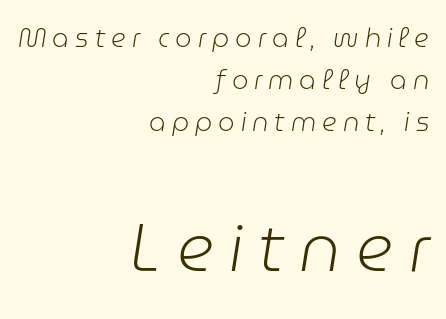
Q: Is the text bold? A: No.
Q: Is the text italic (slanted)? A: Yes, it leans right by about 9 degrees.
Q: Is the text underlined? A: No.
Q: How is the paragraph aligned? A: Right-aligned.
Q: Is the spacing between letters normal or unusually wide? A: Unusually wide.
Q: Is the spacing between lines tight, normal or loose? A: Normal.
Q: Which block of text is set in a larger size, the first (top) or the second (bottom)? A: The second (bottom) one.
Q: Width (condensed, normal, or wide)? A: Normal.
Q: Stroke contrast? A: Low.
Q: x-height? A: Medium.
Q: Monospaced? A: No.
